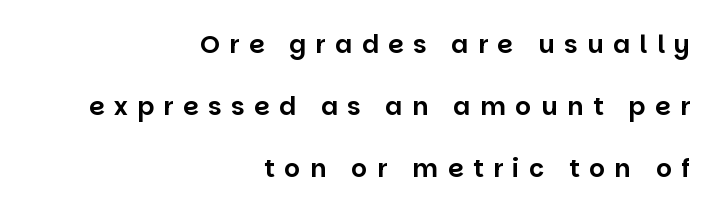
Q: Is the text italic (slanted)? A: No, it is upright.
Q: Is the text underlined? A: No.
Q: How is the paragraph aligned? A: Right-aligned.
Q: Is the spacing between letters normal or unusually wide? A: Unusually wide.
Q: Is the spacing between lines tight, normal or loose? A: Loose.
